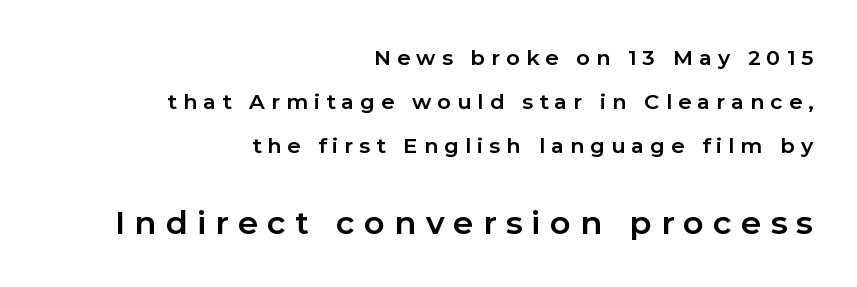
{"serif": "no", "italic": "no", "bold": "yes", "weight": "bold", "width": "normal", "stroke_contrast": "low", "x_height": "medium", "monospaced": "no", "underline": "no", "align": "right", "line_spacing": "loose", "line_spacing_ratio": 2.1, "letter_spacing": "wide", "letter_spacing_em": 0.29, "larger_block": "second", "size_ratio": 1.52, "glyph_px": 32}
